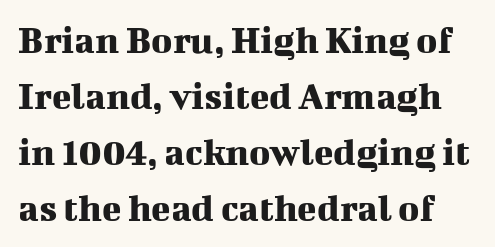
{"serif": "yes", "italic": "no", "width": "normal", "stroke_contrast": "medium", "x_height": "medium", "monospaced": "no", "underline": "no", "line_spacing": "normal", "line_spacing_ratio": 1.4, "letter_spacing": "normal", "letter_spacing_em": 0.0, "glyph_px": 40}
